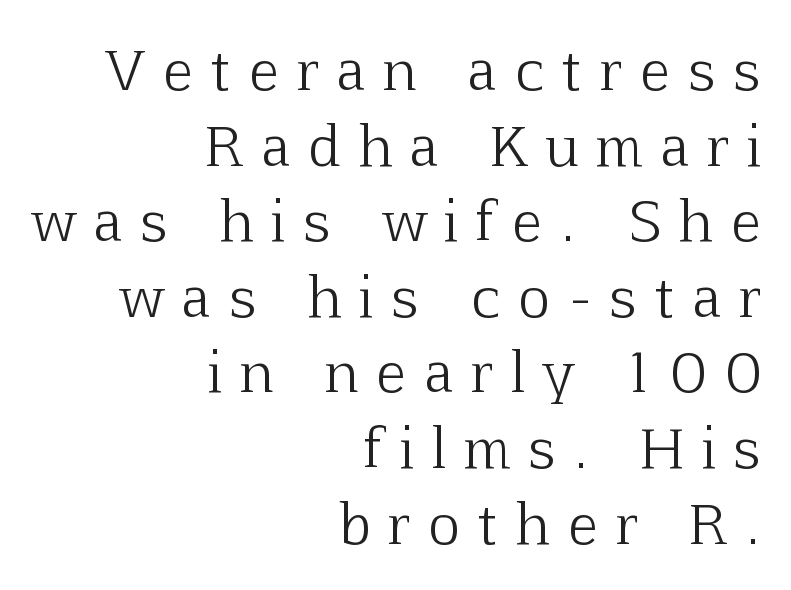
{"serif": "yes", "italic": "no", "bold": "no", "weight": "light", "width": "normal", "stroke_contrast": "low", "x_height": "medium", "monospaced": "no", "underline": "no", "align": "right", "line_spacing": "normal", "line_spacing_ratio": 1.4, "letter_spacing": "wide", "letter_spacing_em": 0.35, "glyph_px": 54}
